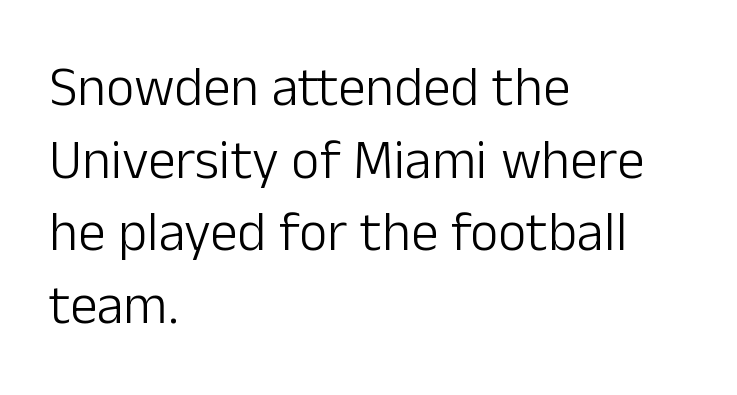
{"serif": "no", "italic": "no", "bold": "no", "weight": "light", "width": "normal", "stroke_contrast": "low", "x_height": "medium", "monospaced": "no", "underline": "no", "align": "left", "line_spacing": "normal", "line_spacing_ratio": 1.32, "letter_spacing": "normal", "letter_spacing_em": 0.0, "glyph_px": 55}
